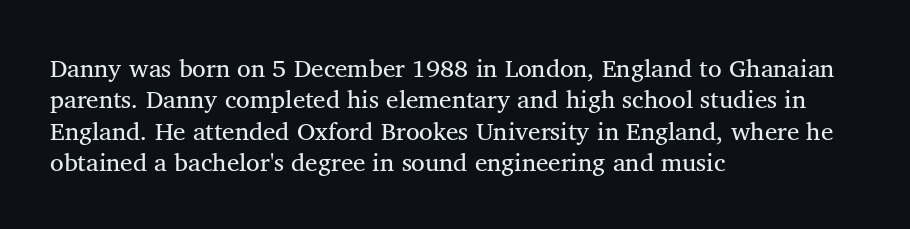
{"italic": "no", "underline": "no", "align": "left", "line_spacing": "normal", "line_spacing_ratio": 1.26, "letter_spacing": "normal", "letter_spacing_em": 0.0, "glyph_px": 25}
